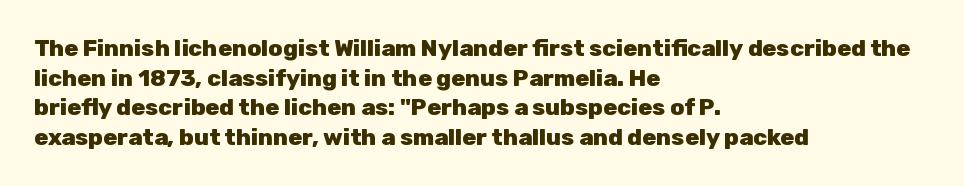
{"italic": "no", "bold": "yes", "underline": "no", "align": "left", "line_spacing": "normal", "line_spacing_ratio": 1.29, "letter_spacing": "normal", "letter_spacing_em": 0.0, "glyph_px": 23}
